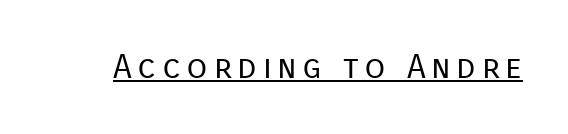
Caption: lettering with a line underneath. These lines are rendered in a variable-pitch font. Think standard paragraph weight, or any step lighter than that. Notice how the stems are strictly vertical — no italics here. No feet cap the strokes, marking this as sans-serif type.
